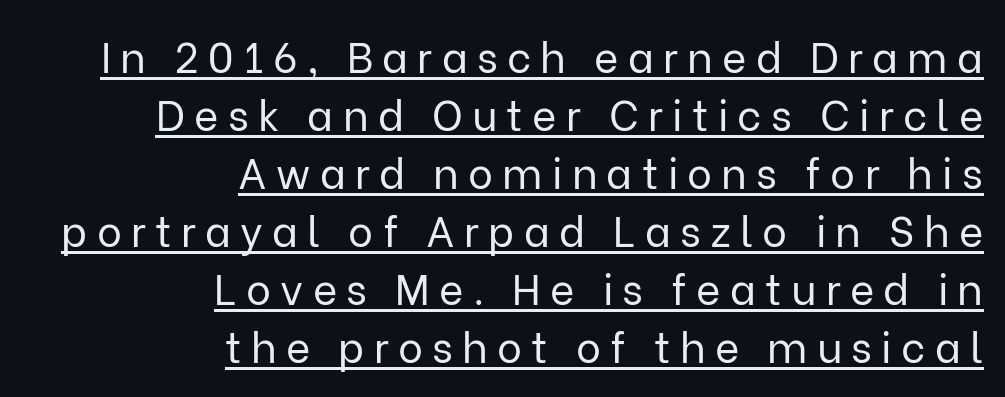
Look at the tracking — it's clearly loosened, letters drifting apart. The rendering shows plain stroke endings on the letterforms — a sans-serif design. Proportional: the letters do not fall into vertical columns. Short and long lines alike share a common ending point at right. Stroke mass is kept to a normal reading level or below.
